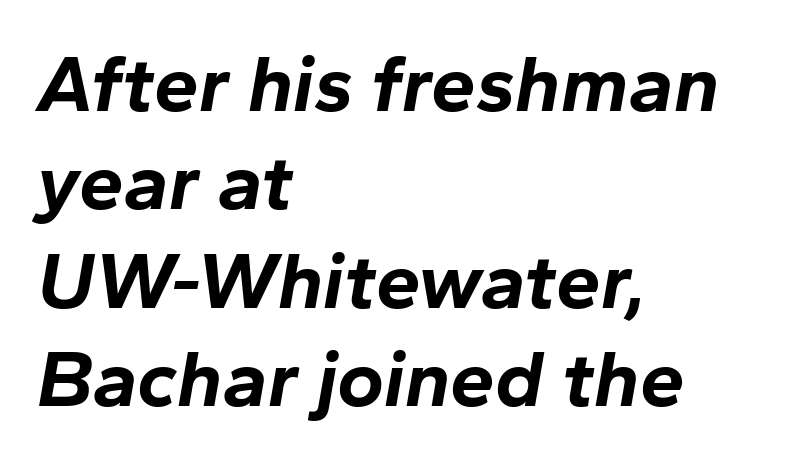
{"italic": "yes", "lean": "right", "slant_degrees": 10, "bold": "yes", "weight": "bold", "width": "normal", "stroke_contrast": "low", "x_height": "medium", "monospaced": "no", "underline": "no", "align": "left", "line_spacing_ratio": 1.23, "letter_spacing": "normal", "letter_spacing_em": 0.0, "glyph_px": 80}
